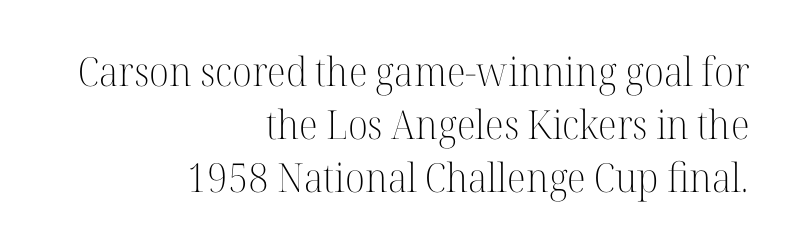
The image shows 40 px light serif type, upright; set right-aligned, normal line spacing (1.32x), normal letter spacing, not underlined; high stroke contrast and a medium x-height.
